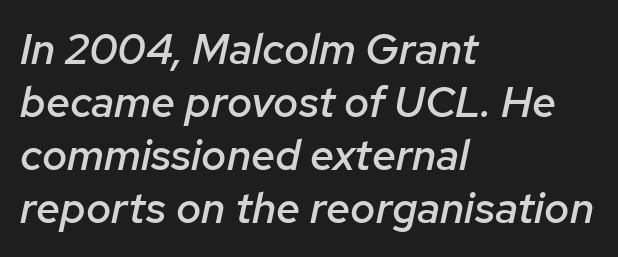
{"italic": "yes", "lean": "right", "slant_degrees": 12, "bold": "semi", "weight": "semibold", "width": "normal", "stroke_contrast": "low", "x_height": "medium", "monospaced": "no", "underline": "no", "align": "left", "line_spacing_ratio": 1.23, "letter_spacing": "normal", "letter_spacing_em": 0.0, "glyph_px": 43}
